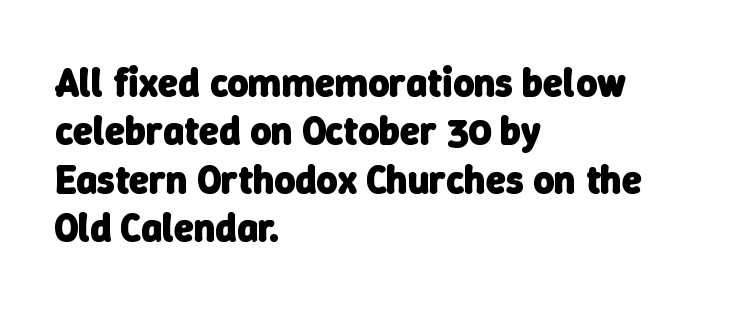
The image shows 40 px heavy sans-serif type; set left-aligned, line spacing 1.21x, normal letter spacing, not underlined; low stroke contrast and a medium x-height.
